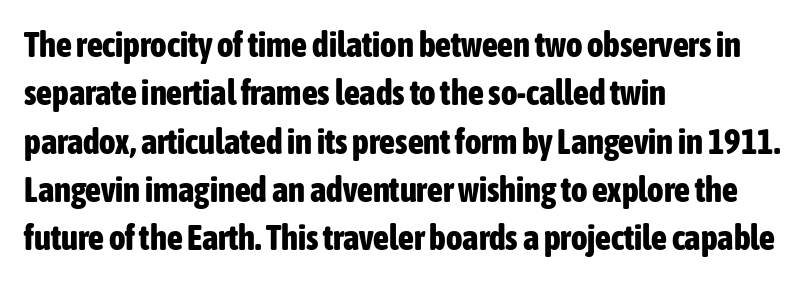
Emphasis by weight is at full strength: bold. The horizontal fit of the characters is conventional and even. You could not count columns in this text — the font is proportionally spaced. The letters stand straight up with perfectly vertical stems. The string is rendered with underlining switched off.
